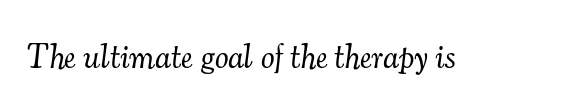
The tracking reads as untouched default to a designer's eye. Anything drawn beneath the words? Only blank space. Each letter's strokes conclude with small projecting serifs. You can tell it's italic because the verticals aren't actually vertical.
